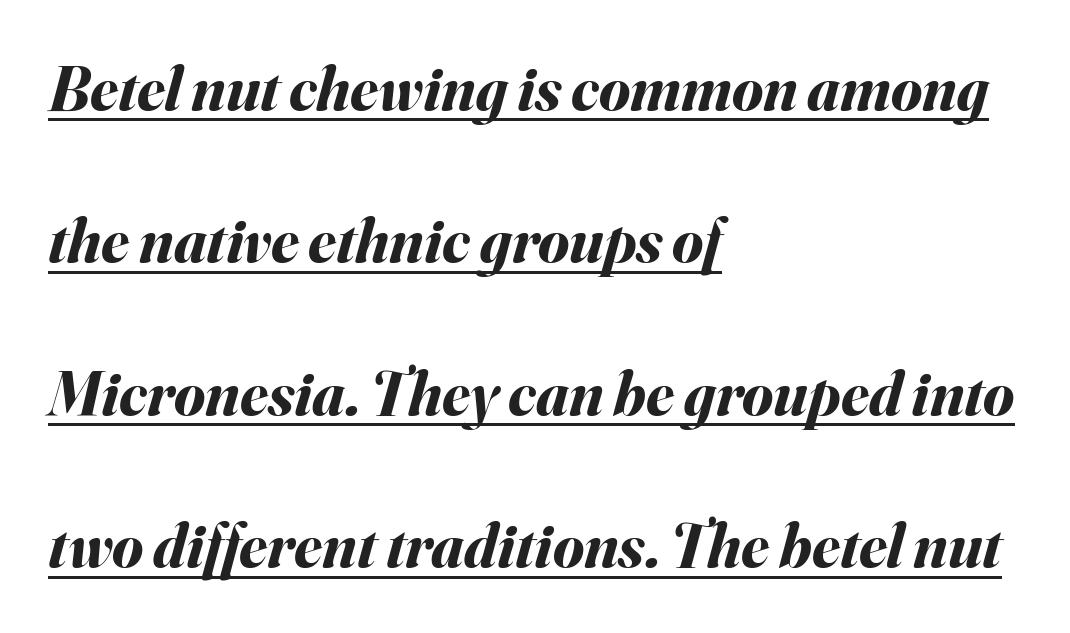
Slanted lettering throughout. Glyph-to-glyph distance matches everyday printed text. The lines are quadded left. These lines stand farther apart than default settings would place them.
